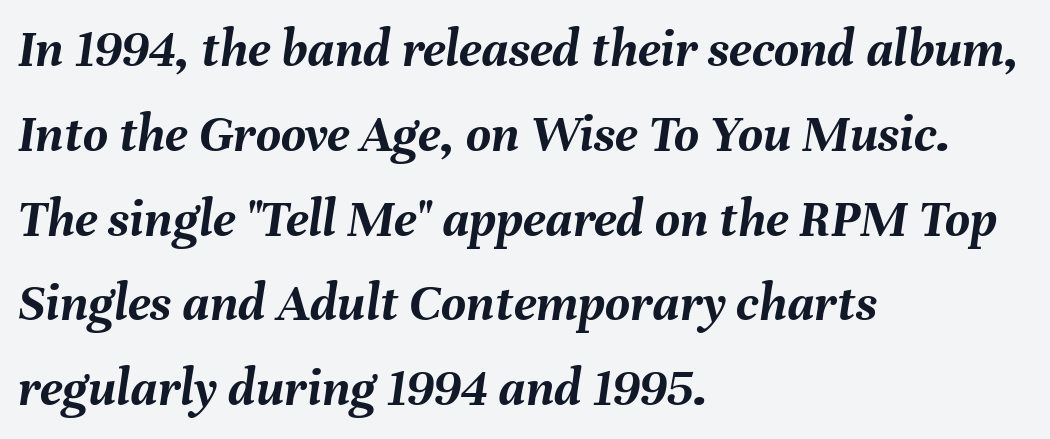
Think of a printed novel: that variable character pitch is what you see here. Whoever set this chose a conventional vertical rhythm. Line beginnings align vertically; line endings do not. The string is rendered with underlining switched off. The typography opts for an oblique posture over an upright one.
